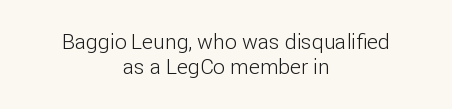
The image shows 21 px text type, upright; set centered, line spacing 1.18x, normal letter spacing, not underlined.
